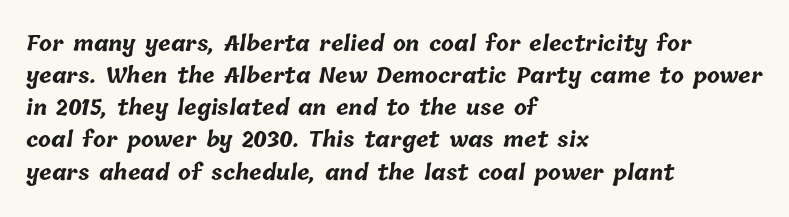
Q: Is the text bold? A: Yes.
Q: Is the text underlined? A: No.
Q: How is the paragraph aligned? A: Left-aligned.
Q: Is the spacing between letters normal or unusually wide? A: Normal.
Q: Is the spacing between lines tight, normal or loose? A: Normal.
